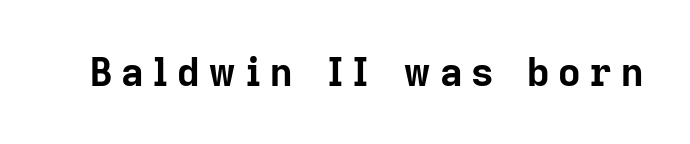
Unlike italic type, these characters show no tilt at all. The tracking reads as deliberately expanded to a designer's eye. Character widths vary here, with narrow letters taking less room than wide ones. Underlining? Definitely not there. Students, this is bold: see how much ink each stroke carries. This rendering employs a face without finishing strokes, i.e., a sans-serif.
